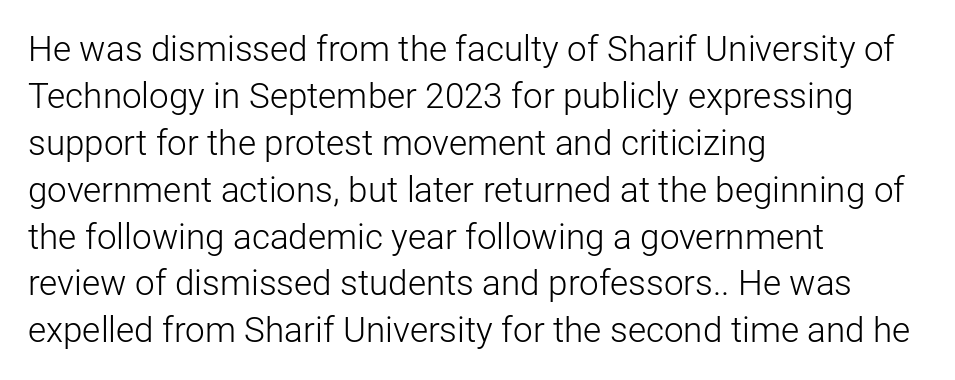
Honestly, the letter spacing is just normal — you wouldn't notice it. These lines are rendered in a variable-pitch font. Counters stay open thanks to moderate or lighter strokes. Plain, unruled lines of type.
